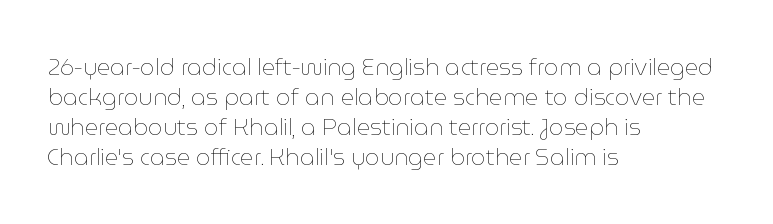
The lines are quadded left. The font sits on the lighter half of the weight spectrum, regular included. Tracking here is standard; glyphs follow each other at the usual distance. Italic? Not at all — the glyphs are vertical. Rule under the text: the space is simply empty.
